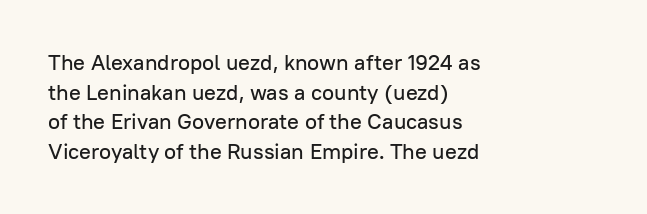
{"italic": "no", "underline": "no", "align": "left", "line_spacing": "normal", "line_spacing_ratio": 1.35, "letter_spacing": "normal", "letter_spacing_em": 0.0, "glyph_px": 22}
